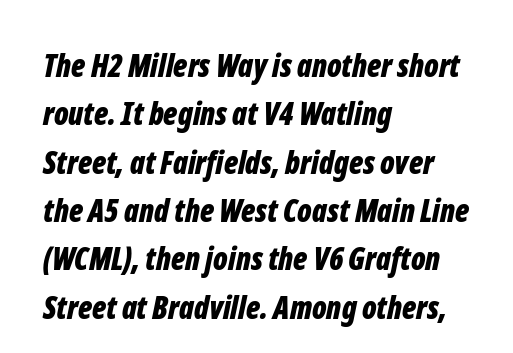
Does extra space separate the letters? No, they use regular spacing. Does the weight exceed regular? Yes, all the way to bold. These lines sit exactly where default settings would place them. Rendered with sloped, italic letterforms. Each letter keeps its own natural width here, so spacing adapts to shape. The rendering anchors every line to the left-hand side.
